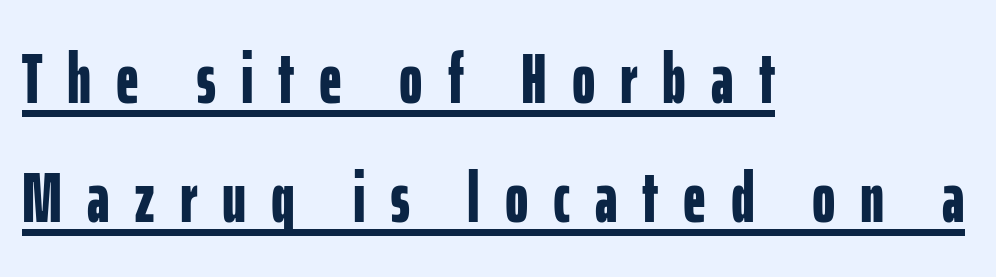
The image shows 71 px bold, condensed sans-serif type, upright; set left-aligned, normal line spacing (1.68x), unusually wide letter spacing (+0.35 em), underlined; low stroke contrast and a medium x-height.
